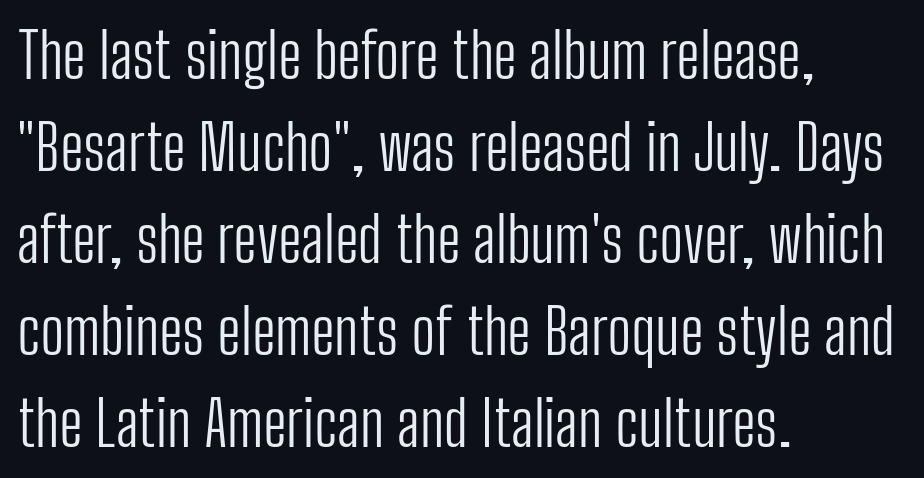
{"serif": "no", "italic": "no", "bold": "no", "weight": "light", "width": "condensed", "stroke_contrast": "low", "x_height": "medium", "monospaced": "no", "underline": "no", "align": "left", "line_spacing": "normal", "line_spacing_ratio": 1.46, "letter_spacing": "normal", "letter_spacing_em": 0.0, "glyph_px": 63}
